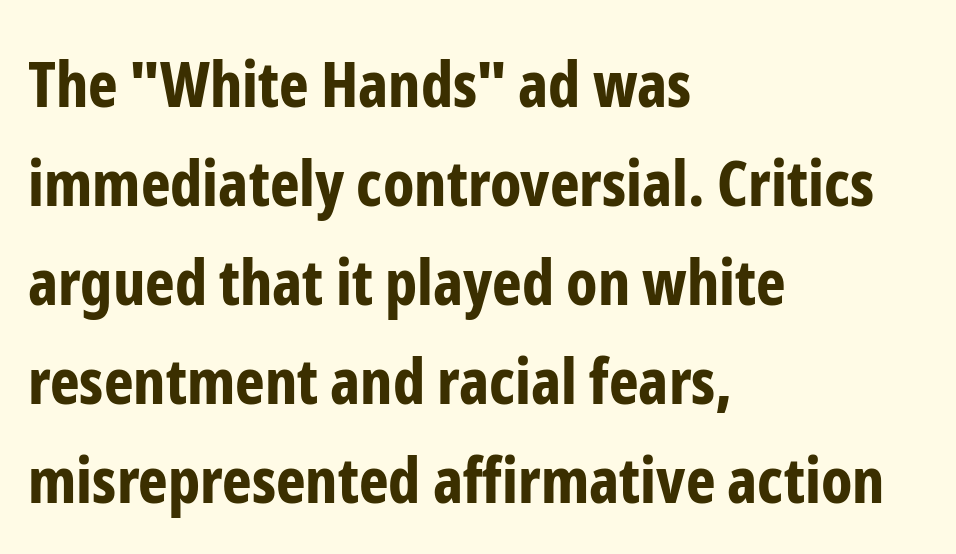
Q: Is the text bold? A: Yes.
Q: Is the text italic (slanted)? A: No, it is upright.
Q: Is the typeface a serif or a sans-serif typeface? A: Sans-serif.
Q: Is the text underlined? A: No.
Q: How is the paragraph aligned? A: Left-aligned.
Q: Is the spacing between letters normal or unusually wide? A: Normal.
Q: Is the spacing between lines tight, normal or loose? A: Normal.
Q: Width (condensed, normal, or wide)? A: Condensed.
Q: Stroke contrast? A: Low.
Q: x-height? A: Medium.
Q: Monospaced? A: No.
